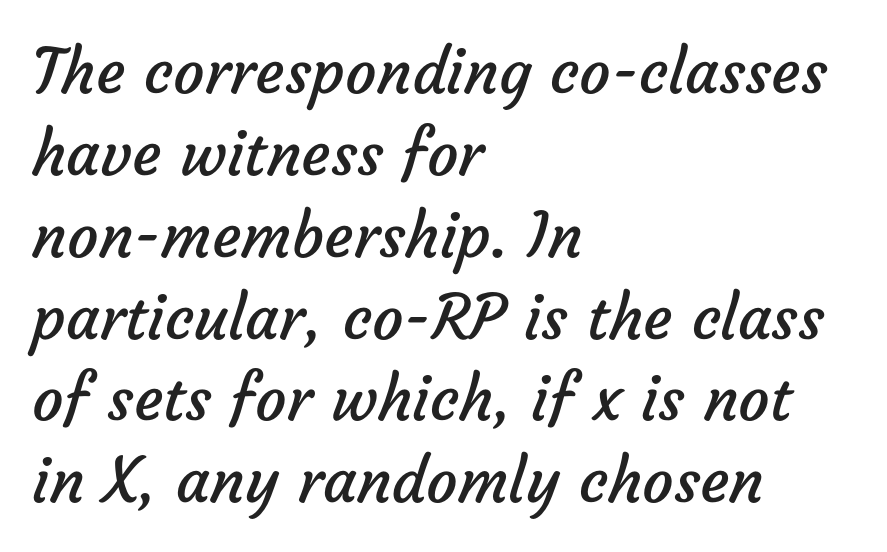
Q: Is the text bold? A: No.
Q: Is the typeface a serif or a sans-serif typeface? A: Sans-serif.
Q: Is the text underlined? A: No.
Q: How is the paragraph aligned? A: Left-aligned.
Q: Is the spacing between letters normal or unusually wide? A: Normal.
Q: Is the spacing between lines tight, normal or loose? A: Normal.
Q: Width (condensed, normal, or wide)? A: Normal.
Q: Stroke contrast? A: Low.
Q: x-height? A: Medium.
Q: Monospaced? A: No.
